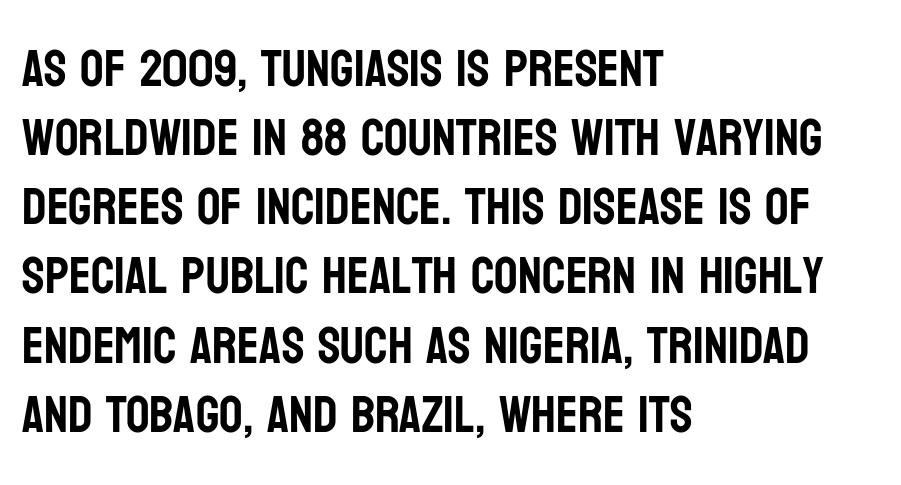
Note the varied advance widths — an 'i' is clearly narrower than an 'm'. The gap between lines stays unmarked. Honestly, the row spacing looks completely unremarkable. Does the lettering tilt? It doesn't — this is upright. The paragraph has a hard left edge and a soft right edge.
